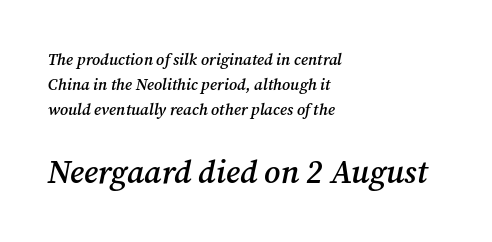
Q: Is the text bold? A: Semi-bold.
Q: Is the text italic (slanted)? A: Yes, it leans right by about 12 degrees.
Q: Is the typeface a serif or a sans-serif typeface? A: Serif.
Q: Is the text underlined? A: No.
Q: How is the paragraph aligned? A: Left-aligned.
Q: Is the spacing between letters normal or unusually wide? A: Normal.
Q: Is the spacing between lines tight, normal or loose? A: Normal.
Q: Which block of text is set in a larger size, the first (top) or the second (bottom)? A: The second (bottom) one.
Q: Width (condensed, normal, or wide)? A: Normal.
Q: Stroke contrast? A: Medium.
Q: x-height? A: Medium.
Q: Monospaced? A: No.
